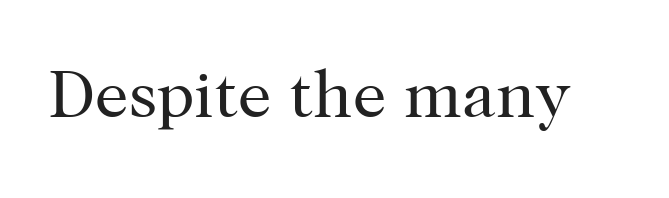
The image shows 67 px regular-weight serif type, upright; set normal letter spacing, not underlined; high stroke contrast and a medium x-height.
